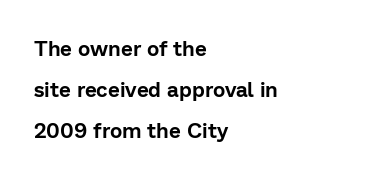
The image shows 21 px text type, upright; set left-aligned, loose line spacing (1.95x), normal letter spacing, not underlined.
